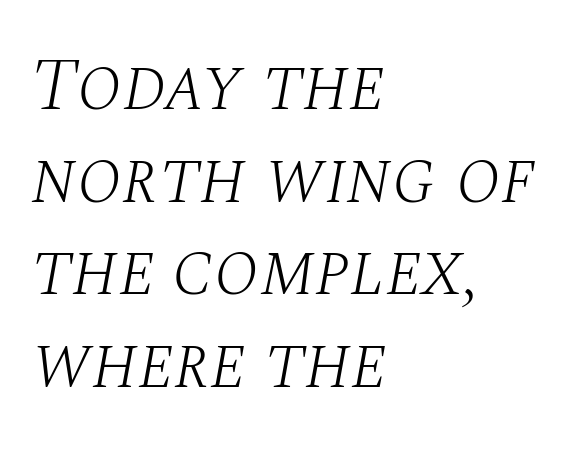
Vertical spacing — default. Caption: standard tracking, unaltered. The ragged edge is on the right, which tells us the setting is flush left. These lines are rendered in a variable-pitch font. The face used here has a pronounced slope to its letters.
